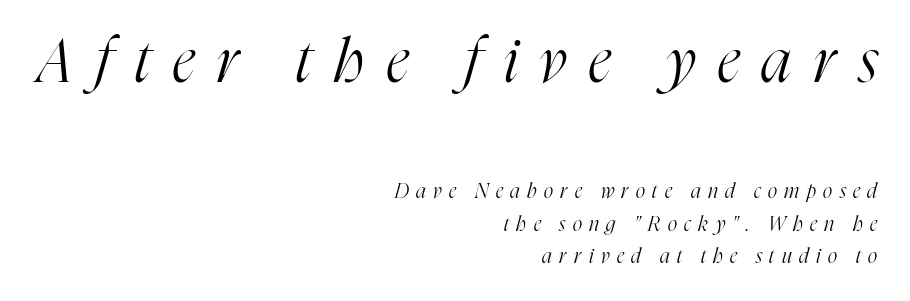
Q: Is the text bold? A: No.
Q: Is the text italic (slanted)? A: Yes, it leans right by about 16 degrees.
Q: Is the typeface a serif or a sans-serif typeface? A: Serif.
Q: Is the text underlined? A: No.
Q: How is the paragraph aligned? A: Right-aligned.
Q: Is the spacing between letters normal or unusually wide? A: Unusually wide.
Q: Is the spacing between lines tight, normal or loose? A: Normal.
Q: Which block of text is set in a larger size, the first (top) or the second (bottom)? A: The first (top) one.
Q: Width (condensed, normal, or wide)? A: Condensed.
Q: Stroke contrast? A: High.
Q: x-height? A: Medium.
Q: Monospaced? A: No.
